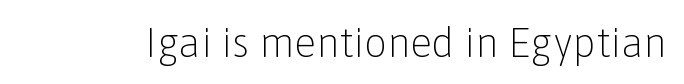
{"serif": "no", "italic": "no", "bold": "no", "weight": "light", "width": "normal", "stroke_contrast": "low", "x_height": "medium", "monospaced": "no", "underline": "no", "letter_spacing": "normal", "letter_spacing_em": 0.0, "glyph_px": 41}
